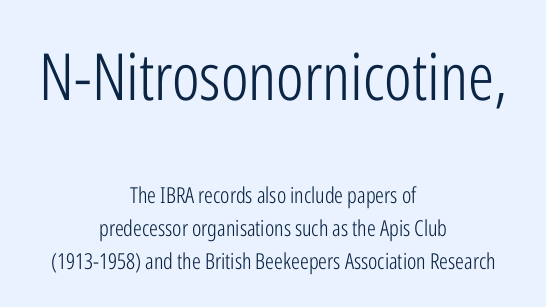
{"serif": "no", "italic": "no", "bold": "no", "weight": "light", "width": "condensed", "stroke_contrast": "low", "x_height": "medium", "monospaced": "no", "underline": "no", "align": "center", "line_spacing": "normal", "line_spacing_ratio": 1.5, "letter_spacing": "normal", "letter_spacing_em": 0.0, "larger_block": "first", "size_ratio": 2.95, "glyph_px": 65}
